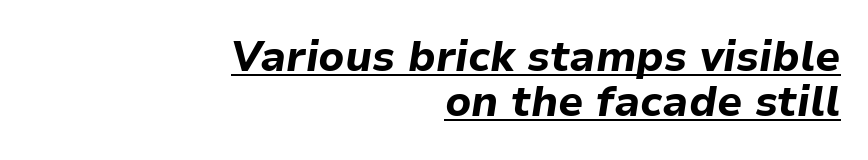
{"italic": "yes", "lean": "right", "slant_degrees": 9, "bold": "yes", "weight": "bold", "width": "normal", "stroke_contrast": "low", "x_height": "medium", "monospaced": "no", "underline": "yes", "align": "right", "line_spacing": "tight", "line_spacing_ratio": 1.08, "letter_spacing": "normal", "letter_spacing_em": 0.0, "glyph_px": 42}
